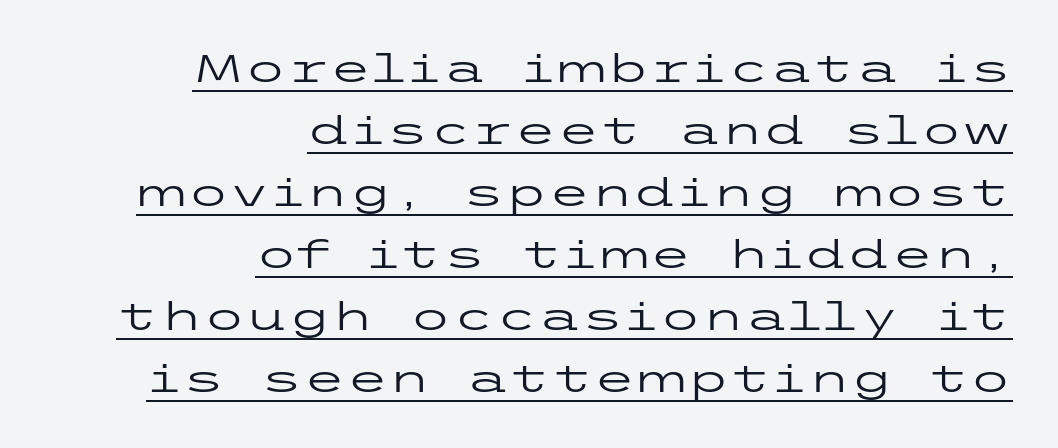
Q: Is the text bold? A: No.
Q: Is the text italic (slanted)? A: No, it is upright.
Q: Is the typeface a serif or a sans-serif typeface? A: Sans-serif.
Q: Is the text underlined? A: Yes.
Q: How is the paragraph aligned? A: Right-aligned.
Q: Is the spacing between letters normal or unusually wide? A: Normal.
Q: Is the spacing between lines tight, normal or loose? A: Normal.
Q: Width (condensed, normal, or wide)? A: Wide.
Q: Stroke contrast? A: Low.
Q: x-height? A: Medium.
